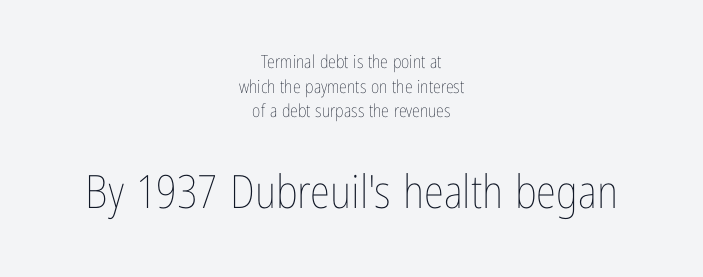
The image shows 46 px thin, condensed type, upright; set centered, normal line spacing (1.37x), normal letter spacing, not underlined; the second (bottom) block is 2.56x larger; low stroke contrast and a medium x-height.
